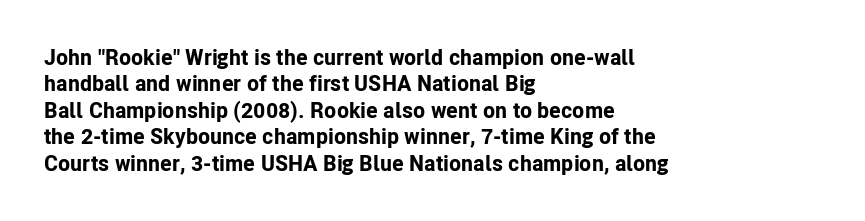
The image shows 22 px bold type, upright; set left-aligned, line spacing 1.2x, normal letter spacing, not underlined.
